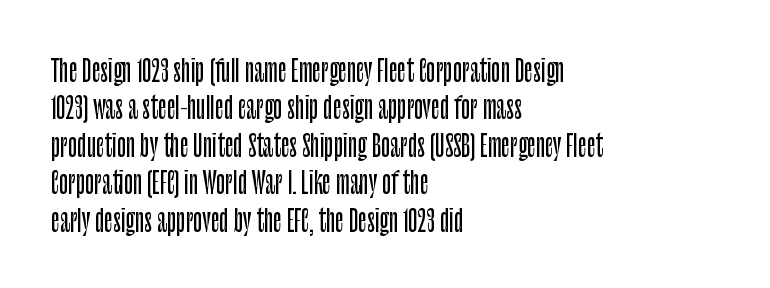
{"serif": "no", "italic": "no", "width": "condensed", "stroke_contrast": "low", "x_height": "large", "monospaced": "no", "underline": "no", "align": "left", "line_spacing": "normal", "line_spacing_ratio": 1.25, "letter_spacing": "normal", "letter_spacing_em": 0.0, "glyph_px": 30}
